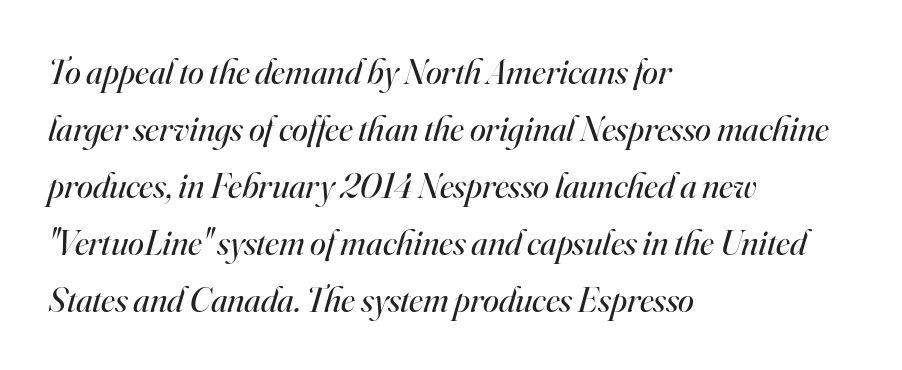
The image shows 36 px regular-weight serif type, italic (leaning right); set left-aligned, normal line spacing (1.58x), normal letter spacing, not underlined; high stroke contrast and a small x-height.
